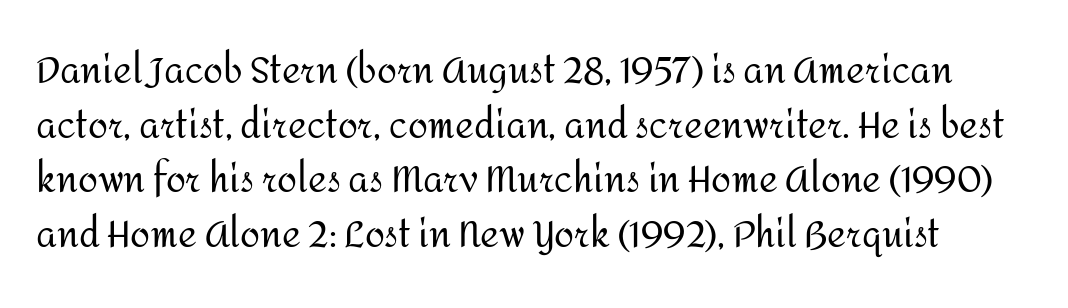
A typesetter would call this proportional, since set widths differ per character. Weight class: somewhere from thin through regular. In terms of posture, this sample is upright. Examine the stroke ends and you'll find no serifs. Just letters on the line, the space beneath them empty.
